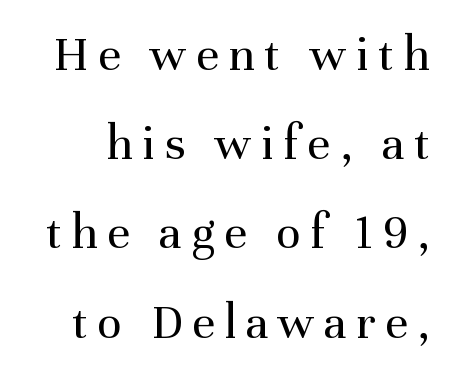
Q: Is the text bold? A: No.
Q: Is the text italic (slanted)? A: No, it is upright.
Q: Is the typeface a serif or a sans-serif typeface? A: Serif.
Q: Is the text underlined? A: No.
Q: Width (condensed, normal, or wide)? A: Normal.
Q: Stroke contrast? A: Medium.
Q: x-height? A: Medium.
Q: Monospaced? A: No.
